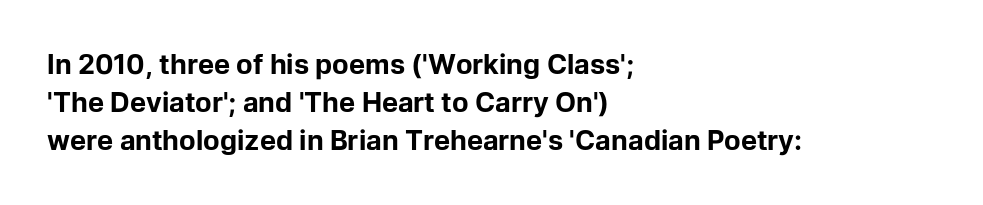
Q: Is the text bold? A: Yes.
Q: Is the text italic (slanted)? A: No, it is upright.
Q: Is the text underlined? A: No.
Q: How is the paragraph aligned? A: Left-aligned.
Q: Is the spacing between letters normal or unusually wide? A: Normal.
Q: Is the spacing between lines tight, normal or loose? A: Normal.
